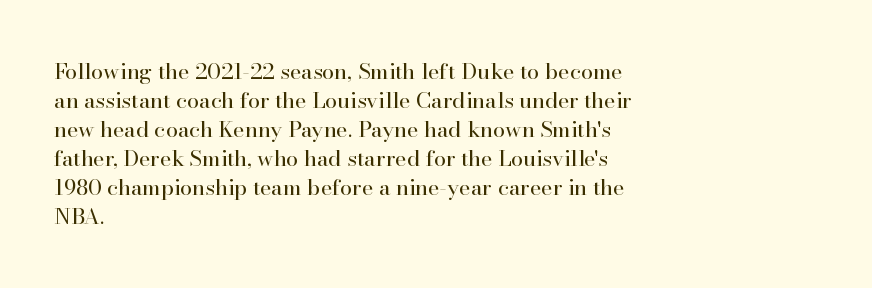
Q: Is the text bold? A: No.
Q: Is the text italic (slanted)? A: No, it is upright.
Q: Is the text underlined? A: No.
Q: How is the paragraph aligned? A: Left-aligned.
Q: Is the spacing between letters normal or unusually wide? A: Normal.
Q: Is the spacing between lines tight, normal or loose? A: Normal.
